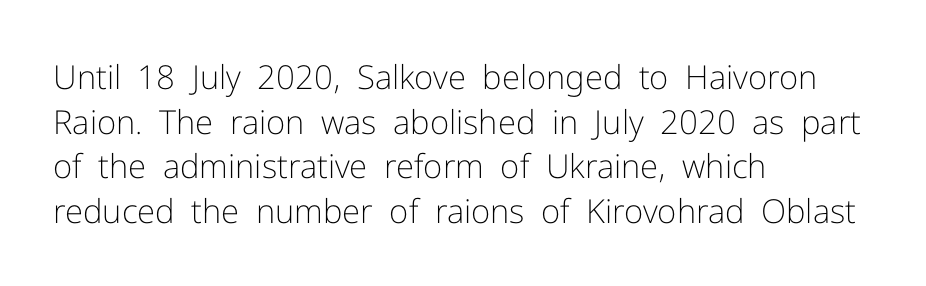
Q: Is the text bold? A: No.
Q: Is the text italic (slanted)? A: No, it is upright.
Q: Is the typeface a serif or a sans-serif typeface? A: Sans-serif.
Q: Is the text underlined? A: No.
Q: How is the paragraph aligned? A: Left-aligned.
Q: Is the spacing between letters normal or unusually wide? A: Normal.
Q: Is the spacing between lines tight, normal or loose? A: Normal.
Q: Width (condensed, normal, or wide)? A: Normal.
Q: Stroke contrast? A: Low.
Q: x-height? A: Medium.
Q: Monospaced? A: No.
